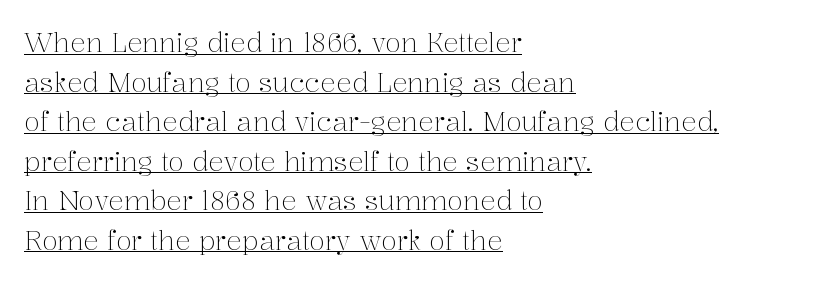
When letters stand straight like this, we call the style roman or upright. The ragged edge is on the right, which tells us the setting is flush left. This block has exactly the height ordinary leading produces. Has an underline been added? It has.
